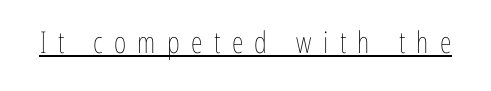
{"italic": "no", "bold": "no", "weight": "thin", "width": "condensed", "stroke_contrast": "low", "x_height": "medium", "monospaced": "no", "underline": "yes", "letter_spacing": "wide", "letter_spacing_em": 0.38, "glyph_px": 30}
